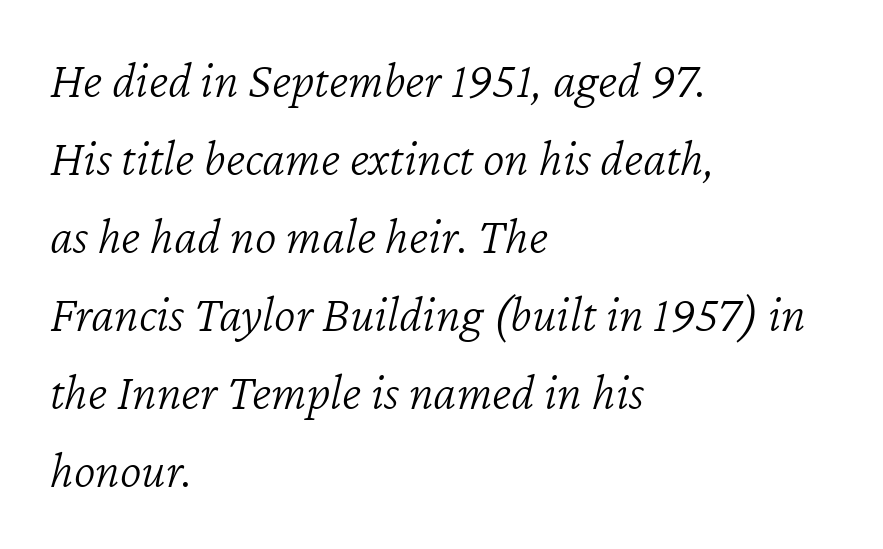
The image shows 52 px light type, italic (leaning right); set left-aligned, normal line spacing (1.5x), normal letter spacing, not underlined; low stroke contrast and a medium x-height.
